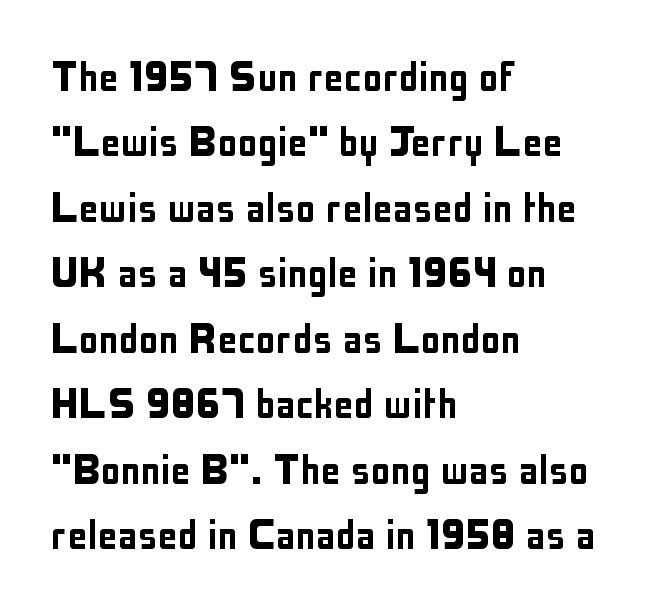
Q: Is the text italic (slanted)? A: No, it is upright.
Q: Is the typeface a serif or a sans-serif typeface? A: Sans-serif.
Q: Is the text underlined? A: No.
Q: How is the paragraph aligned? A: Left-aligned.
Q: Is the spacing between letters normal or unusually wide? A: Normal.
Q: Is the spacing between lines tight, normal or loose? A: Normal.
Q: Width (condensed, normal, or wide)? A: Condensed.
Q: Stroke contrast? A: Low.
Q: x-height? A: Medium.
Q: Monospaced? A: No.
